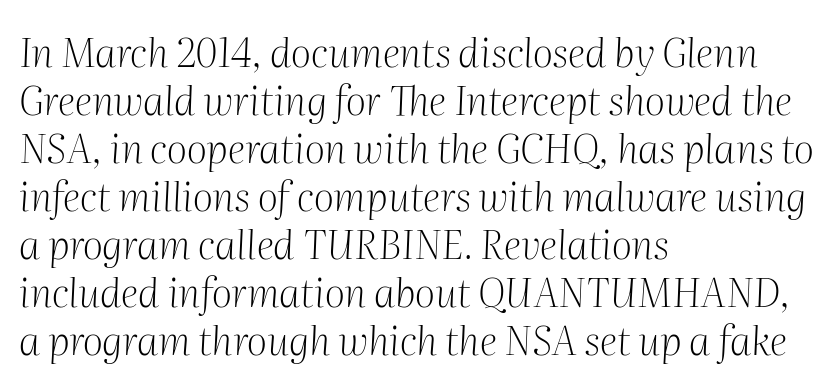
Bare-footed words on every line. Reading down the block, your eye returns to a fixed left position each line. The strokes carry an ordinary text weight at most. The typography opts for an oblique posture over an upright one. A typesetter would call this proportional, since set widths differ per character. How are the letters spaced? Ordinarily, with no added tracking.
